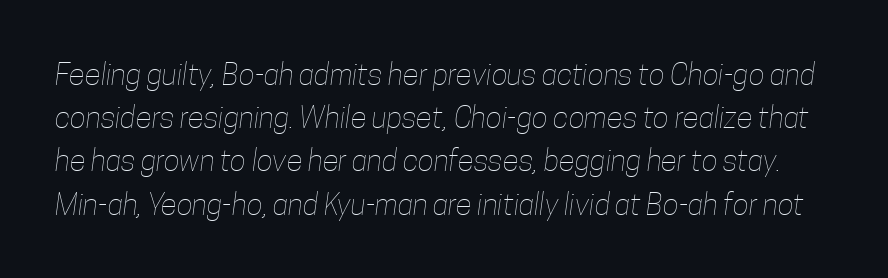
Q: Is the text bold? A: No.
Q: Is the text underlined? A: No.
Q: Is the spacing between letters normal or unusually wide? A: Normal.
Q: Is the spacing between lines tight, normal or loose? A: Normal.
Q: Width (condensed, normal, or wide)? A: Condensed.
Q: Stroke contrast? A: Low.
Q: x-height? A: Medium.
Q: Monospaced? A: No.
